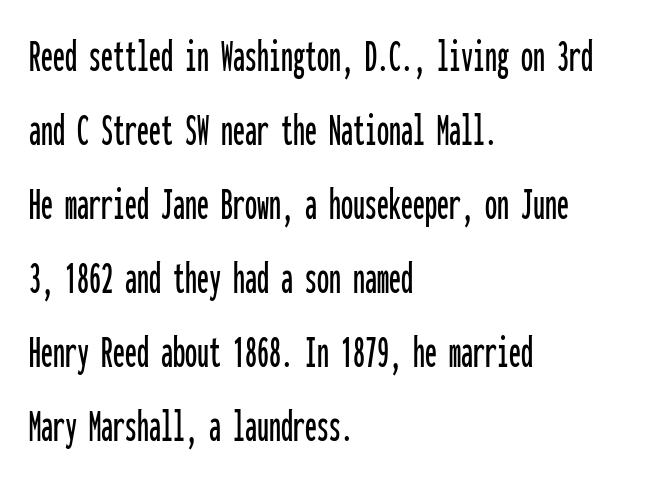
The text block is weighted toward the left margin, trailing off unevenly rightward. I'd call this a sans setting — the letters go barefoot. Each word holds together tightly as a unit, with standard inter-letter gaps. Each row of text sits above clean, open space. A typesetter would call this monospace, since all characters share one set width.
